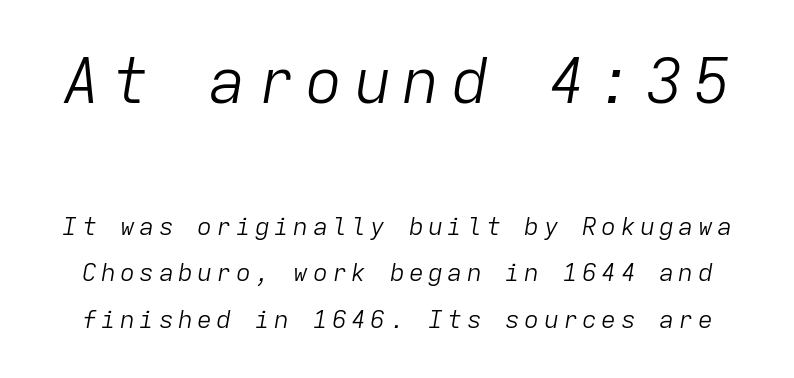
The image shows 63 px light type, italic (leaning right), monospaced; set line spacing 1.86x, not underlined; the first (top) block is 2.52x larger; low stroke contrast and a medium x-height.
